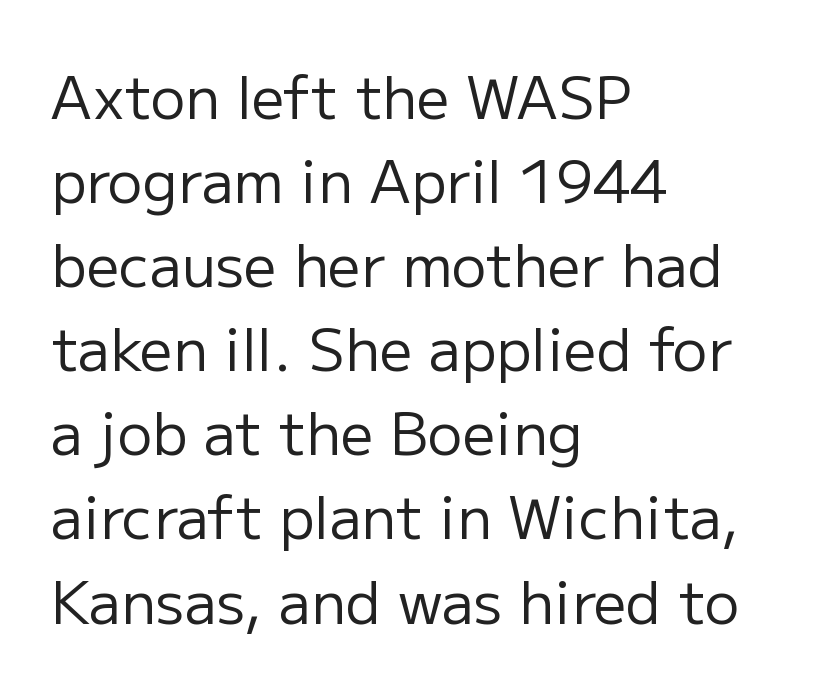
The image shows 58 px regular-weight sans-serif type, upright; set left-aligned, normal line spacing (1.45x), normal letter spacing, not underlined; low stroke contrast and a medium x-height.
